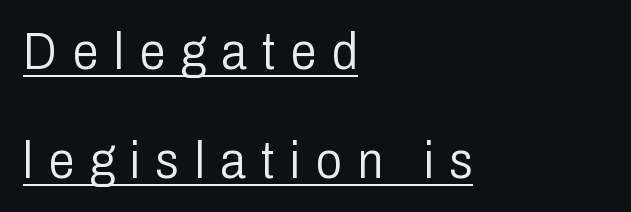
Unlike a traditional serif, this face leaves its strokes unadorned. This is not heavy type; no bold has been used. You could not count columns in this text — the font is proportionally spaced. The compositor pushed each line to the left boundary. In designer terms, the underline attribute is active on this setting. Students, note that the glyphs here are deliberately spaced far apart.
